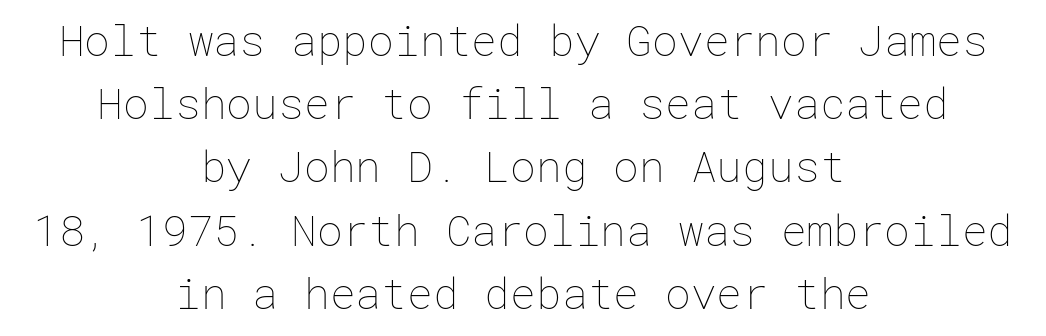
Q: Is the text bold? A: No.
Q: Is the text italic (slanted)? A: No, it is upright.
Q: Is the text underlined? A: No.
Q: How is the paragraph aligned? A: Centered.
Q: Is the spacing between letters normal or unusually wide? A: Normal.
Q: Is the spacing between lines tight, normal or loose? A: Normal.
Q: Width (condensed, normal, or wide)? A: Normal.
Q: Stroke contrast? A: Low.
Q: x-height? A: Medium.
